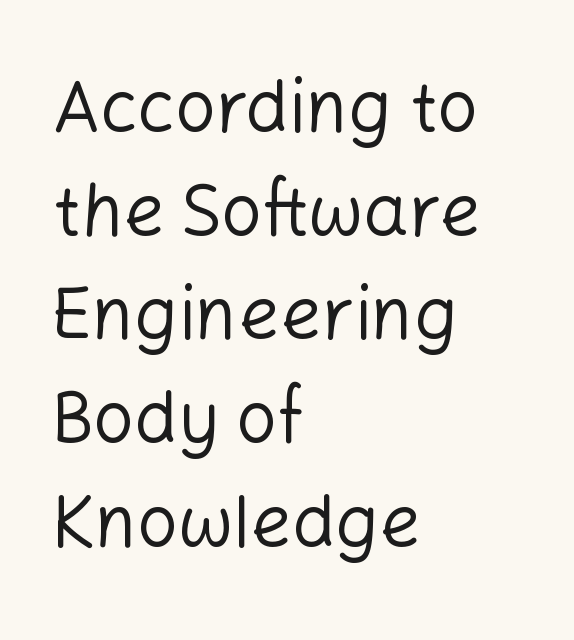
This sample uses an upright cut, with every glyph sitting square on the baseline. The weight tops out at a normal text grade. The passage shown is typed in a proportional face where columns would drift. One glance says typical: line gaps are just what's usual. A sans-serif font was chosen for this passage. Quick note: underline off.
